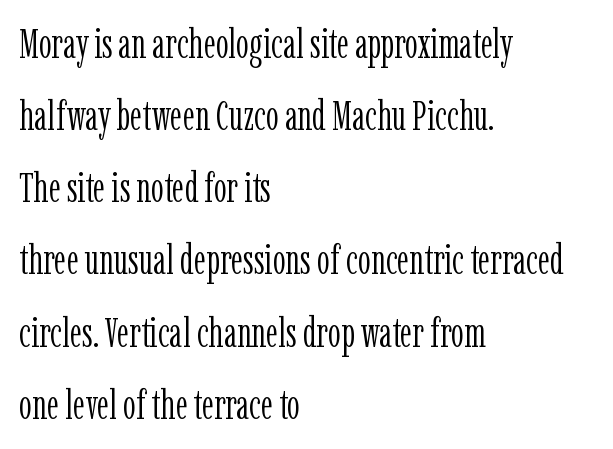
{"serif": "yes", "italic": "no", "bold": "no", "weight": "light", "width": "condensed", "stroke_contrast": "low", "x_height": "medium", "monospaced": "no", "underline": "no", "align": "left", "line_spacing_ratio": 1.76, "letter_spacing": "normal", "letter_spacing_em": 0.0, "glyph_px": 41}
